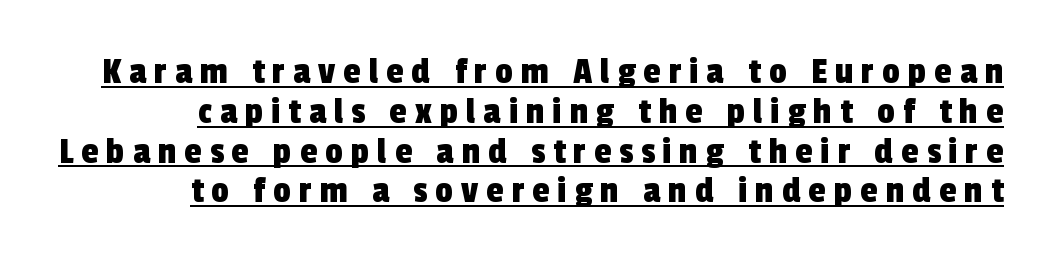
The image shows 39 px condensed sans-serif type; set tight line spacing (1.02x), unusually wide letter spacing (+0.21 em), underlined; a medium x-height.
